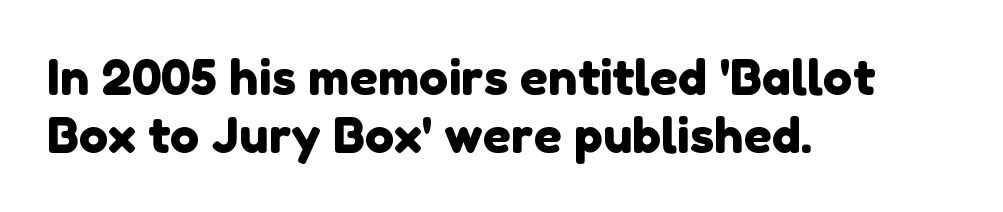
The image shows 49 px sans-serif type; set left-aligned, line spacing 1.18x, normal letter spacing, not underlined; low stroke contrast and a medium x-height.
